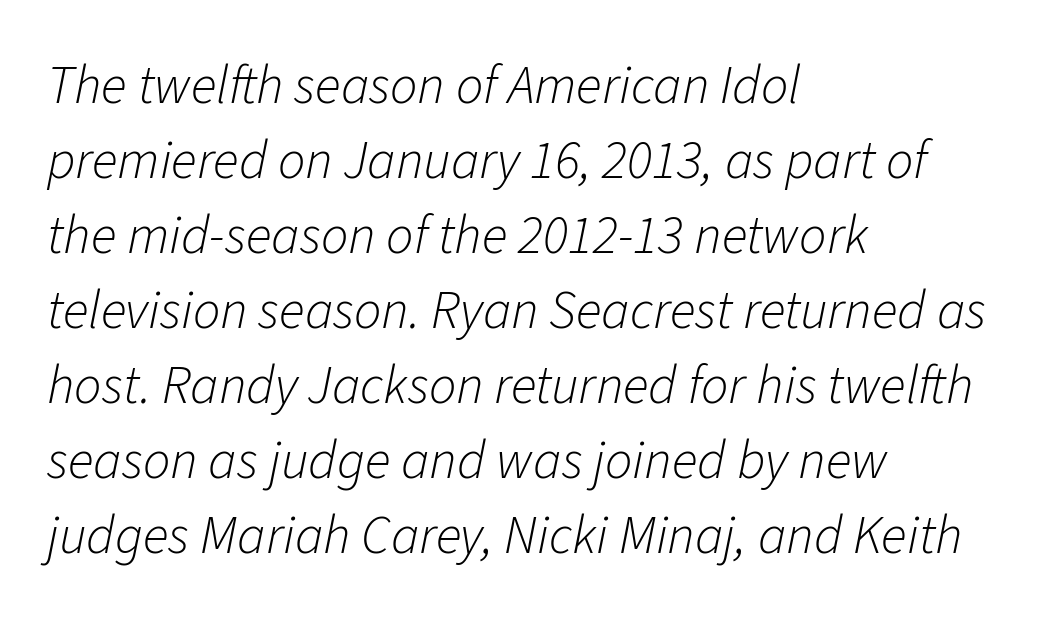
These glyphs show unthickened strokes, regular width or finer. Italic? Definitely — the glyphs are oblique. Does the leading feel generous? No, just average. You could call the tracking neutral — neither tight nor loose. The glyphs are unaccompanied by any horizontal stroke below them. These lines are rendered in a variable-pitch font.
